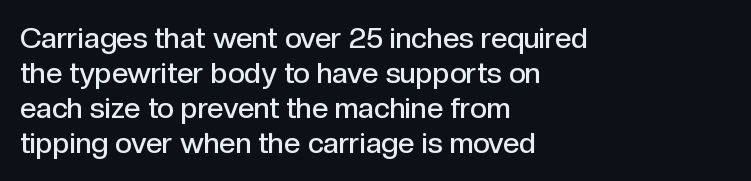
The passage shown has conventional tracking throughout. Characters remain perfectly vertical along every line. Firm but not heavy-handed strokes: this text is semibold. The passage shown is typed in a proportional face where columns would drift.
